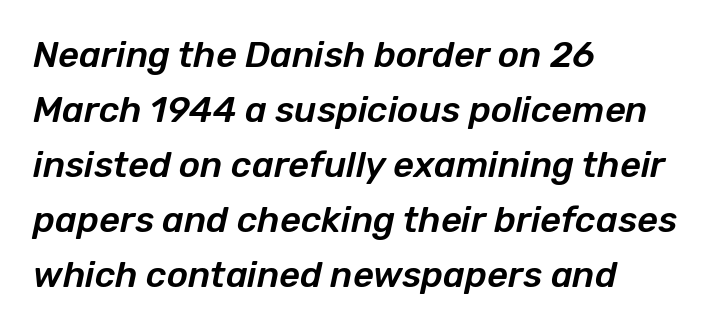
Q: Is the text italic (slanted)? A: Yes, it leans right by about 12 degrees.
Q: Is the text underlined? A: No.
Q: How is the paragraph aligned? A: Left-aligned.
Q: Is the spacing between letters normal or unusually wide? A: Normal.
Q: Is the spacing between lines tight, normal or loose? A: Normal.
Q: Width (condensed, normal, or wide)? A: Normal.
Q: Stroke contrast? A: Low.
Q: x-height? A: Medium.
Q: Monospaced? A: No.
